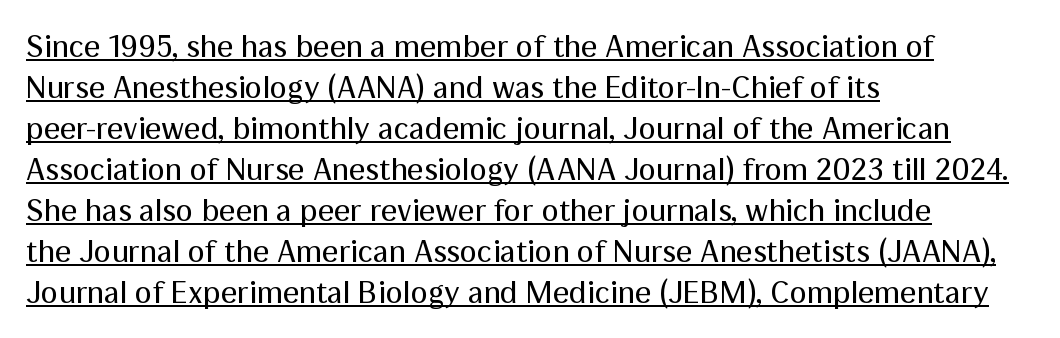
Q: Is the text bold? A: No.
Q: Is the text italic (slanted)? A: No, it is upright.
Q: Is the typeface a serif or a sans-serif typeface? A: Sans-serif.
Q: Is the text underlined? A: Yes.
Q: How is the paragraph aligned? A: Left-aligned.
Q: Is the spacing between letters normal or unusually wide? A: Normal.
Q: Is the spacing between lines tight, normal or loose? A: Normal.
Q: Width (condensed, normal, or wide)? A: Normal.
Q: Stroke contrast? A: Medium.
Q: x-height? A: Medium.
Q: Monospaced? A: No.
